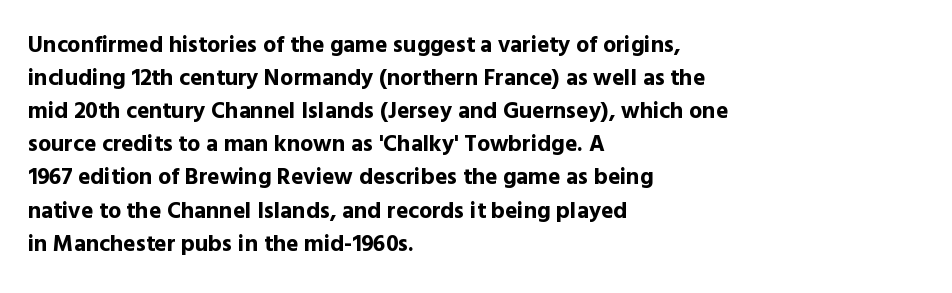
This sample keeps an unexceptional amount of space between lines. Strokes here are thick enough to call this a true bold. A student would call this left alignment; a typographer would say flush left, rag right. You can tell it's not italic because the verticals are truly vertical.
